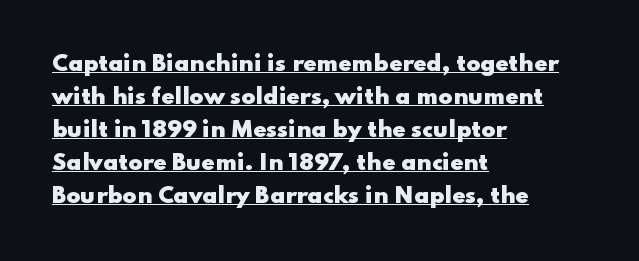
The image shows 21 px bold type, upright; set left-aligned, normal line spacing (1.57x), normal letter spacing, underlined.
